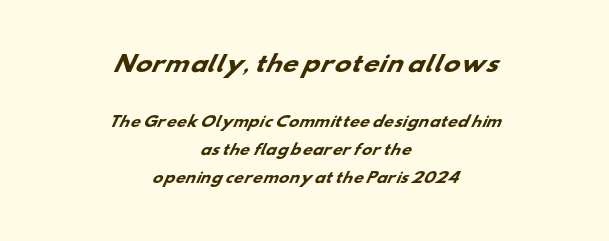
The baseline area is clear. The space between consecutive lines is lavish. Tracking value appears to be zero — textbook default spacing. Type size steps down from the first block to the second.
